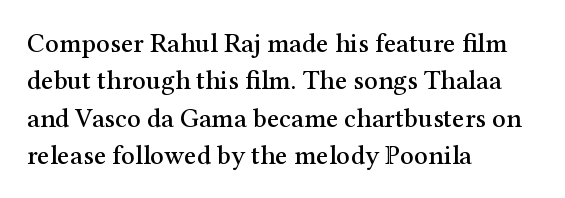
{"italic": "no", "underline": "no", "align": "left", "line_spacing": "normal", "line_spacing_ratio": 1.38, "letter_spacing": "normal", "letter_spacing_em": 0.0, "glyph_px": 27}
